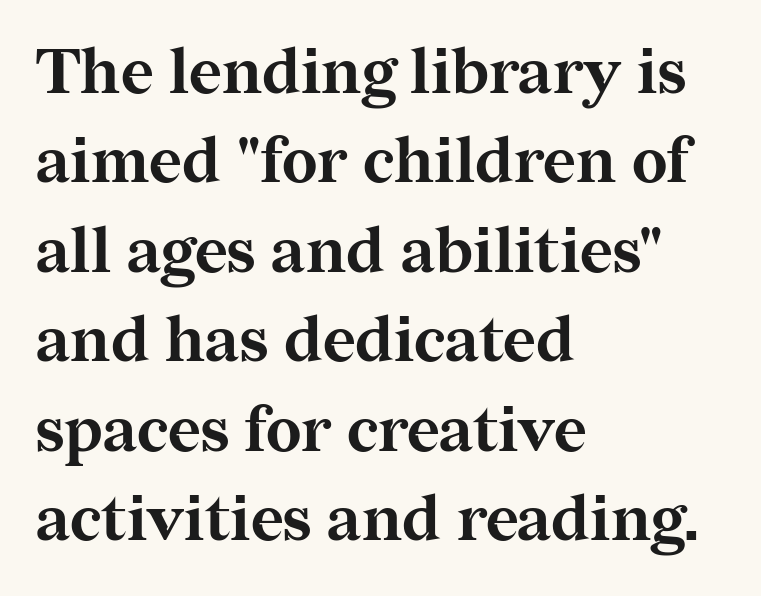
The image shows 63 px bold serif type, upright; set left-aligned, normal line spacing (1.42x), normal letter spacing, not underlined; medium stroke contrast and a medium x-height.
